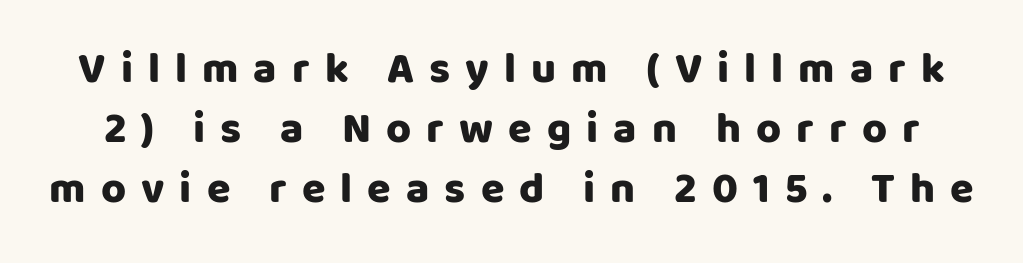
The image shows 43 px sans-serif type, upright; set normal line spacing (1.4x), unusually wide letter spacing (+0.35 em), not underlined; low stroke contrast and a large x-height.
